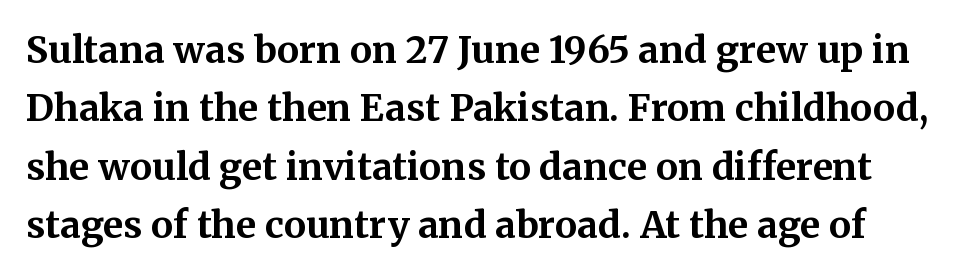
Q: Is the text bold? A: Yes.
Q: Is the text italic (slanted)? A: No, it is upright.
Q: Is the typeface a serif or a sans-serif typeface? A: Serif.
Q: Is the text underlined? A: No.
Q: Is the spacing between letters normal or unusually wide? A: Normal.
Q: Is the spacing between lines tight, normal or loose? A: Normal.
Q: Width (condensed, normal, or wide)? A: Normal.
Q: Stroke contrast? A: Medium.
Q: x-height? A: Medium.
Q: Monospaced? A: No.
